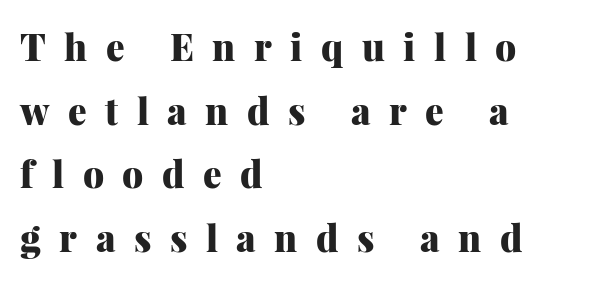
The image shows 37 px heavy serif type, upright; set left-aligned, line spacing 1.72x, unusually wide letter spacing (+0.5 em), not underlined; medium stroke contrast and a medium x-height.
